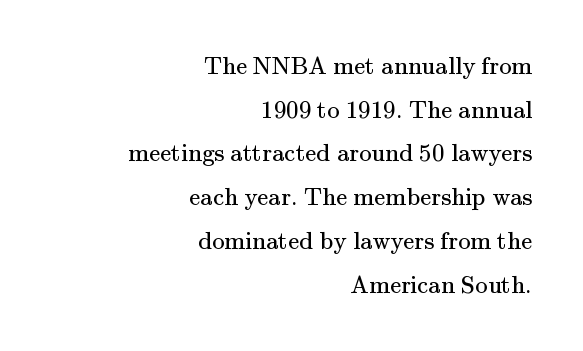
The image shows 25 px text type, upright; set right-aligned, line spacing 1.75x, normal letter spacing, not underlined.
